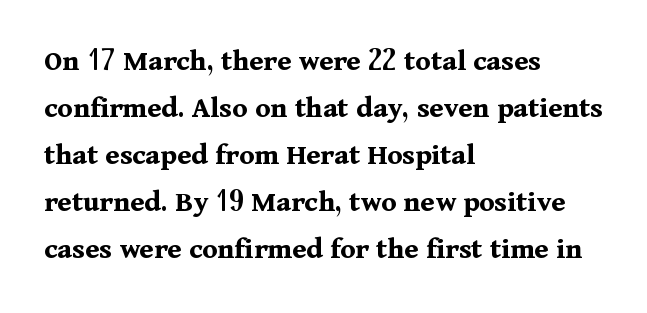
{"serif": "yes", "italic": "no", "bold": "yes", "weight": "bold", "width": "normal", "stroke_contrast": "medium", "x_height": "medium", "monospaced": "no", "underline": "no", "align": "left", "line_spacing": "normal", "line_spacing_ratio": 1.52, "letter_spacing": "normal", "letter_spacing_em": 0.0, "glyph_px": 31}
